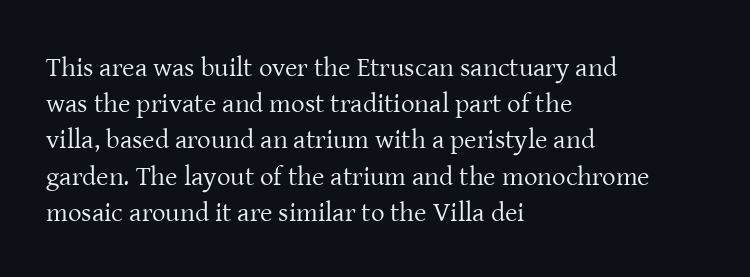
{"italic": "no", "bold": "no", "underline": "no", "align": "left", "line_spacing": "normal", "line_spacing_ratio": 1.34, "letter_spacing": "normal", "letter_spacing_em": 0.0, "glyph_px": 27}
